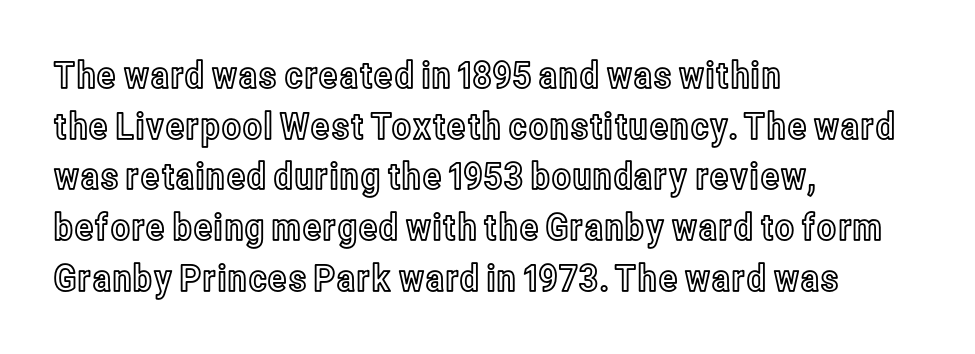
The image shows 37 px condensed type, upright; set left-aligned, normal line spacing (1.37x), normal letter spacing, not underlined; a medium x-height.
